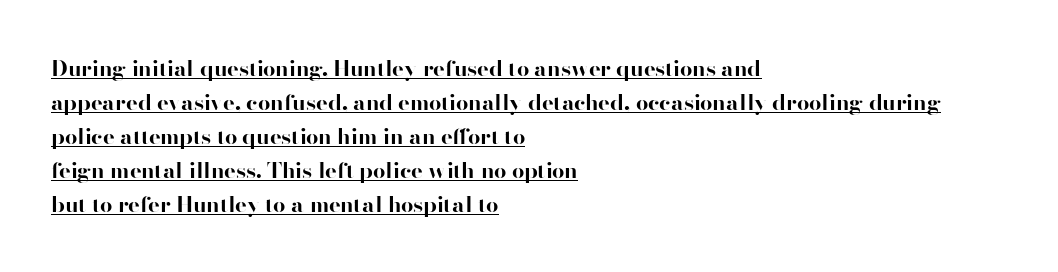
Q: Is the text bold? A: Yes.
Q: Is the text italic (slanted)? A: No, it is upright.
Q: Is the text underlined? A: Yes.
Q: How is the paragraph aligned? A: Left-aligned.
Q: Is the spacing between letters normal or unusually wide? A: Normal.
Q: Is the spacing between lines tight, normal or loose? A: Normal.
